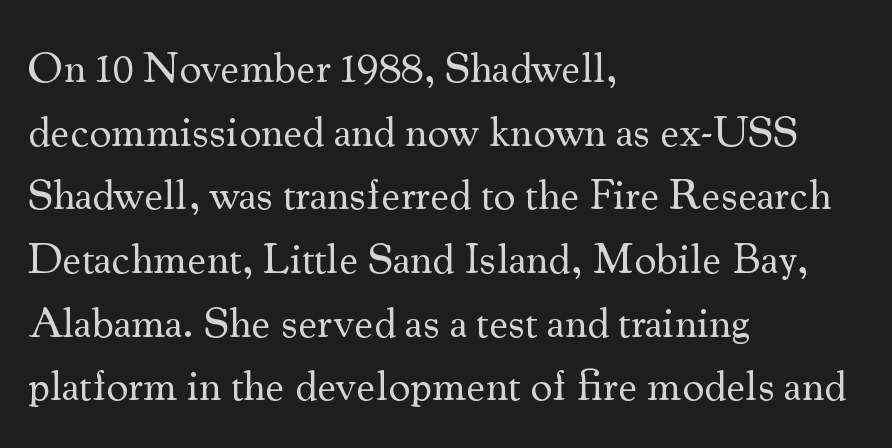
{"serif": "yes", "italic": "no", "bold": "no", "weight": "regular", "width": "normal", "stroke_contrast": "medium", "x_height": "small", "monospaced": "no", "underline": "no", "align": "left", "line_spacing": "normal", "line_spacing_ratio": 1.48, "letter_spacing": "normal", "letter_spacing_em": 0.0, "glyph_px": 43}
